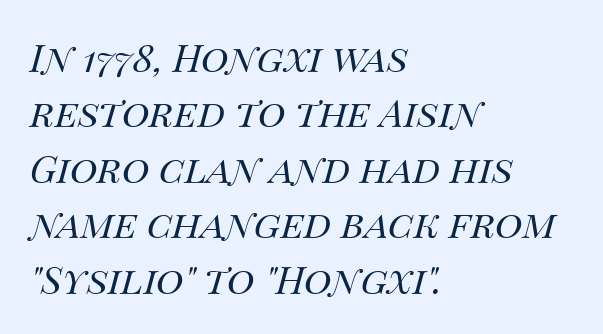
{"italic": "yes", "lean": "right", "slant_degrees": 14, "bold": "no", "weight": "regular", "width": "normal", "stroke_contrast": "medium", "x_height": "large", "monospaced": "no", "underline": "no", "align": "left", "line_spacing": "normal", "line_spacing_ratio": 1.46, "letter_spacing": "normal", "letter_spacing_em": 0.0, "glyph_px": 38}
